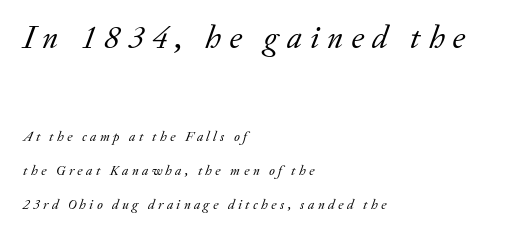
Scale decreases going downward across the two blocks. Is this a heavy cut? Hardly; it is regular or lighter. Would a proofreader flag this as italicized? Yes. This sample is left-justified, so line endings fall wherever the words run out. Horizontal bands of white between lines are thick stripes.
